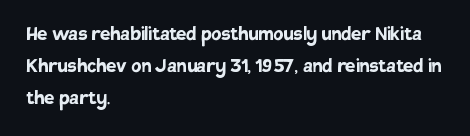
The image shows 23 px bold type, upright; set left-aligned, normal line spacing (1.39x), normal letter spacing, not underlined.
